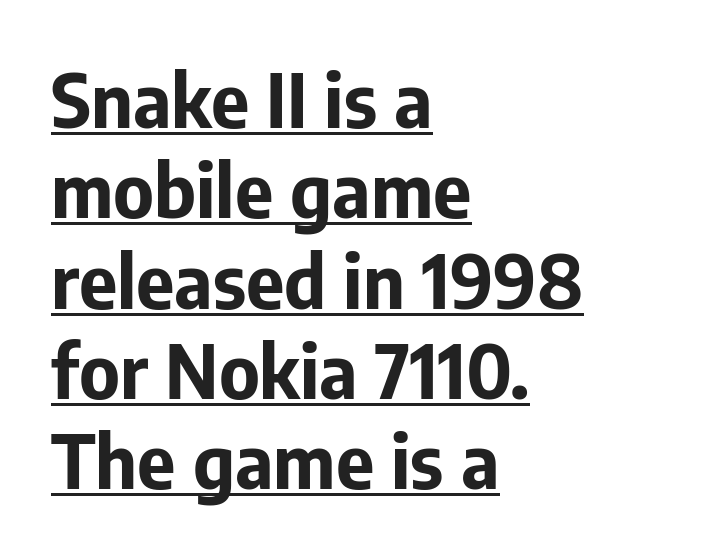
The image shows 74 px bold sans-serif type, upright; set left-aligned, line spacing 1.22x, normal letter spacing, underlined; low stroke contrast and a medium x-height.
